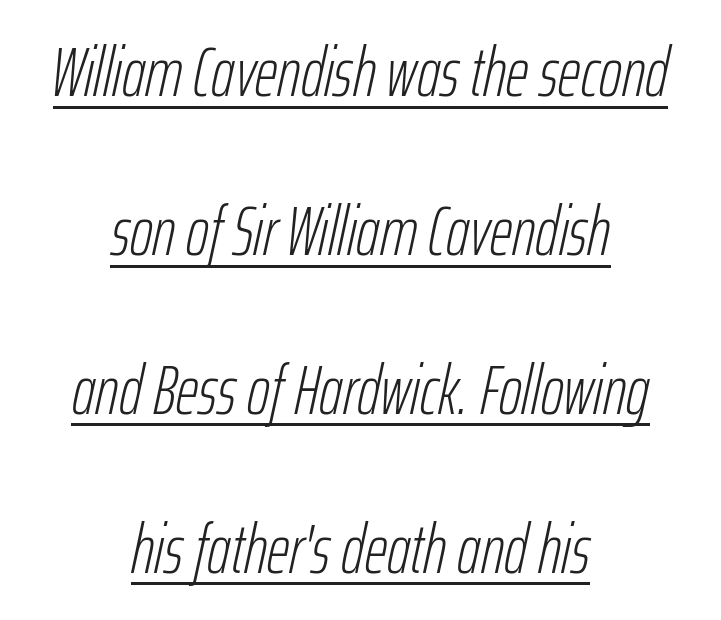
Standard letterfit; no display-style spreading of the glyphs. Like a heading marked for emphasis, these lines bear an underscore. Reading down the block, each line starts at a different indent, mirrored at its end. Is there much room between lines? Yes — plenty of vertical air separates them.
